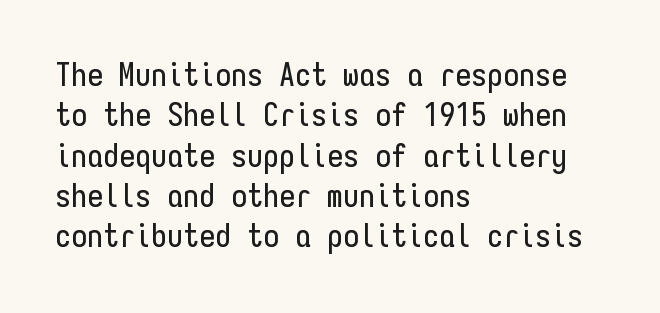
Q: Is the text italic (slanted)? A: No, it is upright.
Q: Is the typeface a serif or a sans-serif typeface? A: Sans-serif.
Q: Is the text underlined? A: No.
Q: How is the paragraph aligned? A: Left-aligned.
Q: Is the spacing between letters normal or unusually wide? A: Normal.
Q: Is the spacing between lines tight, normal or loose? A: Normal.
Q: Width (condensed, normal, or wide)? A: Condensed.
Q: Stroke contrast? A: Low.
Q: x-height? A: Medium.
Q: Monospaced? A: Yes.
